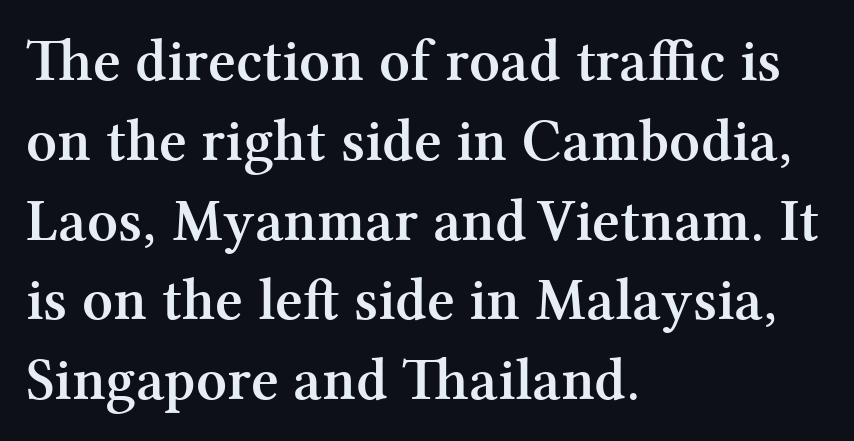
{"serif": "yes", "italic": "no", "bold": "yes", "weight": "semibold", "width": "normal", "stroke_contrast": "medium", "x_height": "medium", "monospaced": "no", "underline": "no", "align": "left", "line_spacing": "normal", "line_spacing_ratio": 1.33, "letter_spacing": "normal", "letter_spacing_em": 0.0, "glyph_px": 60}
